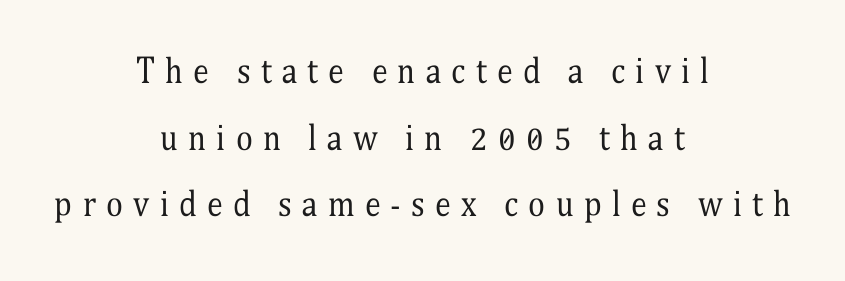
{"serif": "yes", "italic": "no", "bold": "no", "weight": "regular", "width": "condensed", "stroke_contrast": "medium", "x_height": "medium", "monospaced": "no", "underline": "no", "align": "center", "line_spacing": "loose", "line_spacing_ratio": 2.08, "letter_spacing": "wide", "letter_spacing_em": 0.32, "glyph_px": 32}
